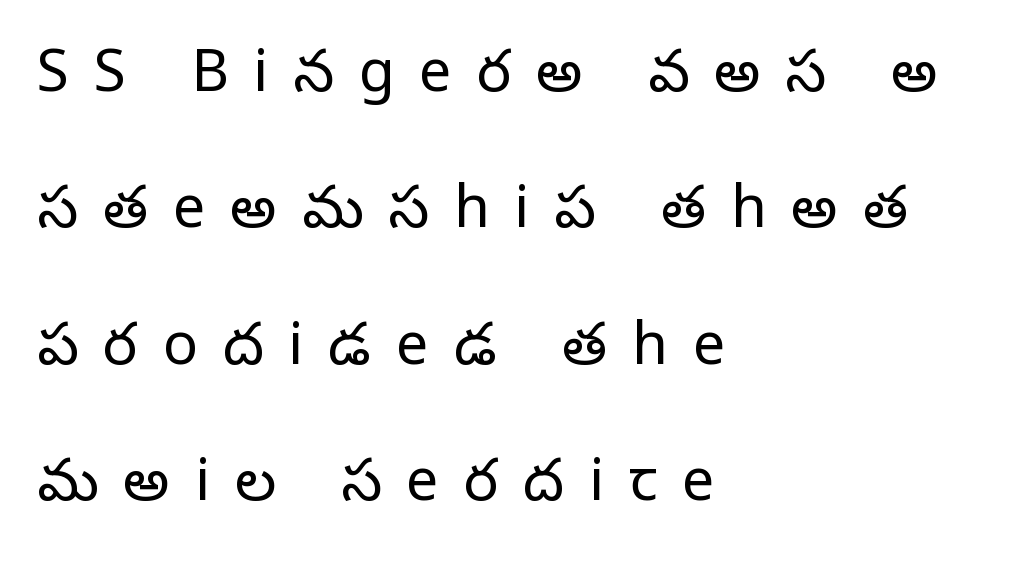
The image shows 58 px regular-weight serif type, upright; set left-aligned, loose line spacing (2.35x), unusually wide letter spacing (+0.43 em), not underlined; low stroke contrast and a large x-height.
